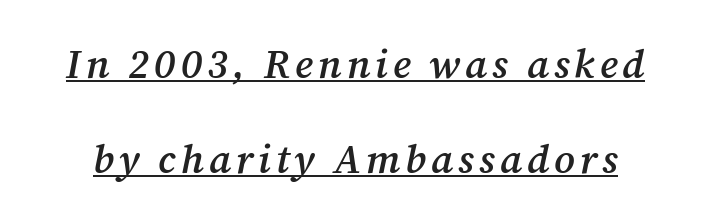
The image shows 40 px semibold serif type, italic (leaning right); set loose line spacing (2.37x), underlined; medium stroke contrast and a medium x-height.
